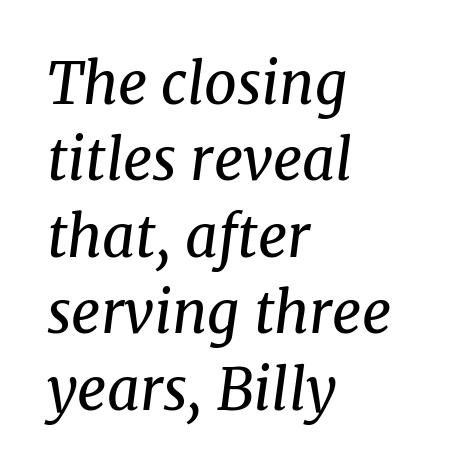
Q: Is the text bold? A: No.
Q: Is the text italic (slanted)? A: Yes, it leans right by about 8 degrees.
Q: Is the typeface a serif or a sans-serif typeface? A: Serif.
Q: Is the text underlined? A: No.
Q: How is the paragraph aligned? A: Left-aligned.
Q: Is the spacing between letters normal or unusually wide? A: Normal.
Q: Is the spacing between lines tight, normal or loose? A: Normal.
Q: Width (condensed, normal, or wide)? A: Normal.
Q: Stroke contrast? A: Medium.
Q: x-height? A: Medium.
Q: Monospaced? A: No.
